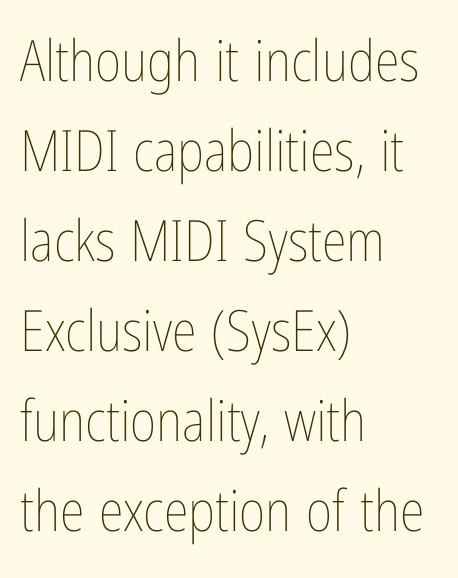
Q: Is the text bold? A: No.
Q: Is the text italic (slanted)? A: No, it is upright.
Q: Is the text underlined? A: No.
Q: How is the paragraph aligned? A: Left-aligned.
Q: Is the spacing between letters normal or unusually wide? A: Normal.
Q: Is the spacing between lines tight, normal or loose? A: Normal.
Q: Width (condensed, normal, or wide)? A: Condensed.
Q: Stroke contrast? A: Low.
Q: x-height? A: Medium.
Q: Monospaced? A: No.
